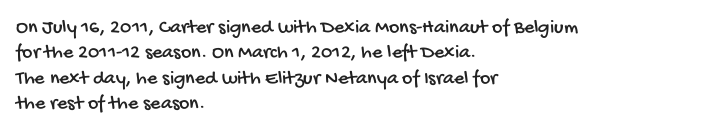
Q: Is the text underlined? A: No.
Q: How is the paragraph aligned? A: Left-aligned.
Q: Is the spacing between letters normal or unusually wide? A: Normal.
Q: Is the spacing between lines tight, normal or loose? A: Normal.
